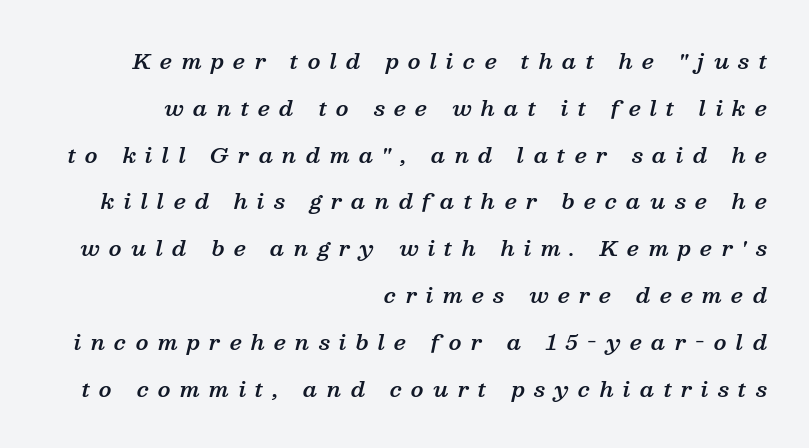
Q: Is the text bold? A: Semi-bold.
Q: Is the text italic (slanted)? A: Yes, it leans right by about 13 degrees.
Q: Is the text underlined? A: No.
Q: How is the paragraph aligned? A: Right-aligned.
Q: Is the spacing between letters normal or unusually wide? A: Unusually wide.
Q: Is the spacing between lines tight, normal or loose? A: Loose.
